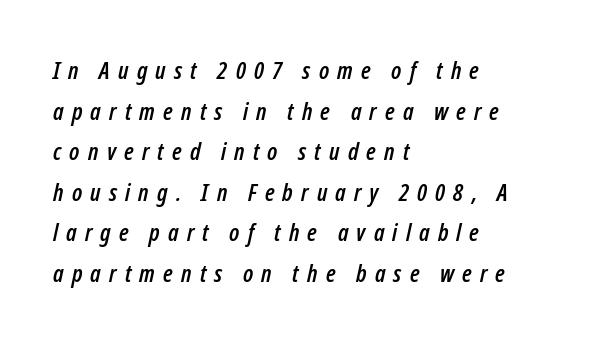
{"italic": "yes", "lean": "right", "slant_degrees": 12, "underline": "no", "align": "left", "line_spacing": "normal", "line_spacing_ratio": 1.69, "letter_spacing": "wide", "letter_spacing_em": 0.34, "glyph_px": 24}
